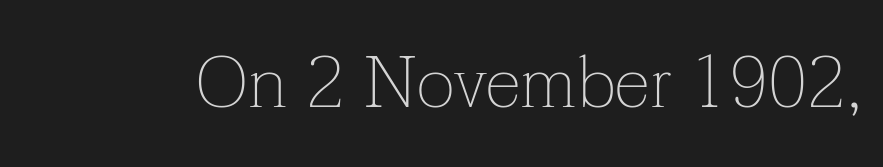
Honestly, the letter spacing is just normal — you wouldn't notice it. The typesetting does not lean heavy: it is not bold. Little horizontal feet cap the strokes, marking this as serif type. Rendered with straight, roman letterforms. Nobody drew a line under any word here. Here the designer chose a conventional face with non-uniform glyph widths.
